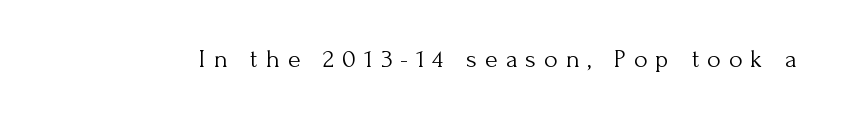
Q: Is the text bold? A: No.
Q: Is the text italic (slanted)? A: No, it is upright.
Q: Is the text underlined? A: No.
Q: Is the spacing between letters normal or unusually wide? A: Unusually wide.
